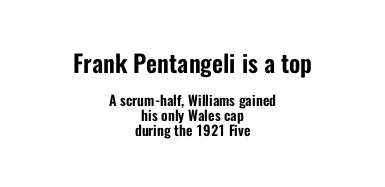
It's the straight-up-and-down kind of type. The vertical gap from one line to the next is small. Words appear dense and cohesive because spacing is normal. Has an underline been added? It has not. Note: larger setting up top, smaller setting below.
